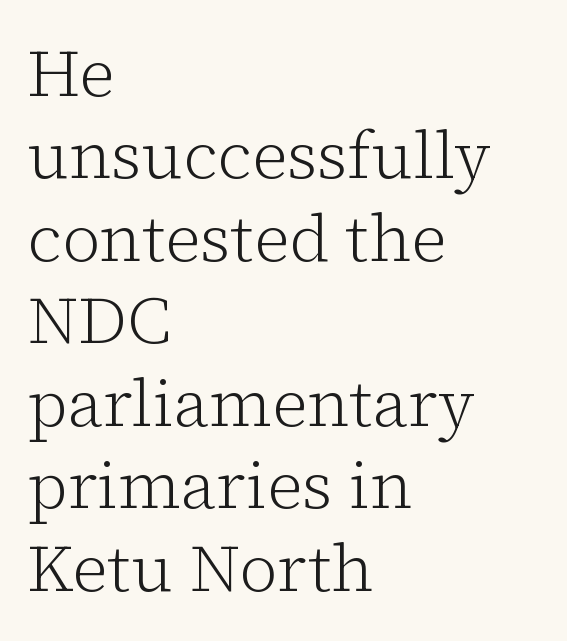
Nothing unusual about the tracking: characters are spaced as the font intends. Does the lettering tilt? It doesn't — this is upright. These lines are rendered in a variable-pitch font. The face looks like a standard text weight, possibly lighter. Does the type have serifs? Yes, each stem ends in a small foot.
